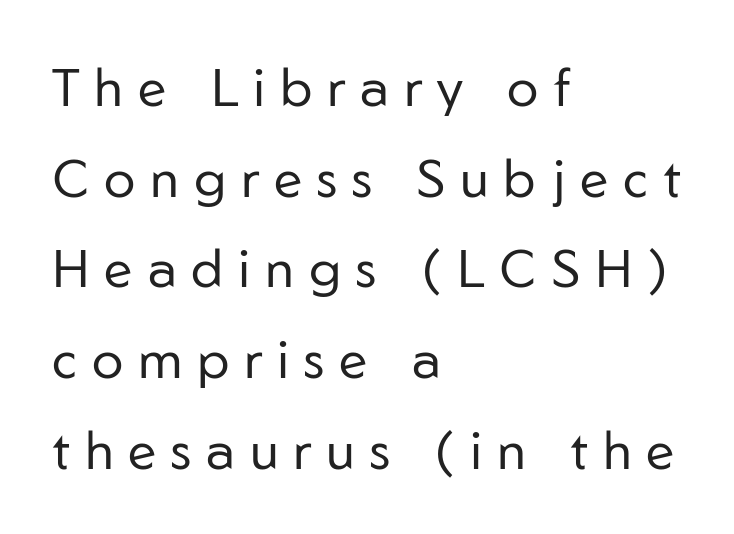
The image shows 53 px regular-weight sans-serif type, upright; set left-aligned, line spacing 1.71x, unusually wide letter spacing (+0.28 em), not underlined; low stroke contrast and a medium x-height.
